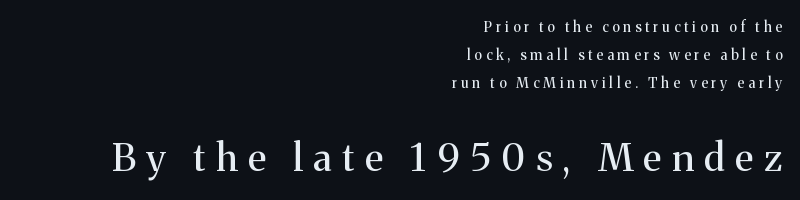
{"serif": "yes", "italic": "no", "bold": "no", "weight": "regular", "width": "normal", "stroke_contrast": "medium", "x_height": "medium", "monospaced": "no", "underline": "no", "align": "right", "line_spacing": "loose", "line_spacing_ratio": 2.01, "letter_spacing": "wide", "letter_spacing_em": 0.28, "larger_block": "second", "size_ratio": 2.71, "glyph_px": 38}
